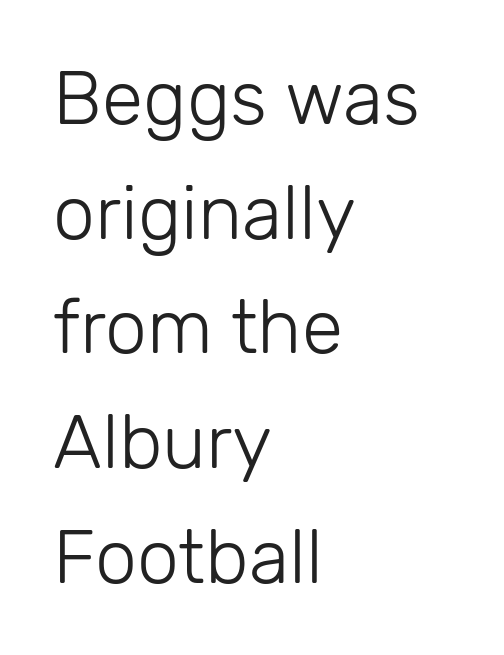
The image shows 75 px light sans-serif type, upright; set left-aligned, normal line spacing (1.53x), normal letter spacing, not underlined; low stroke contrast and a medium x-height.
